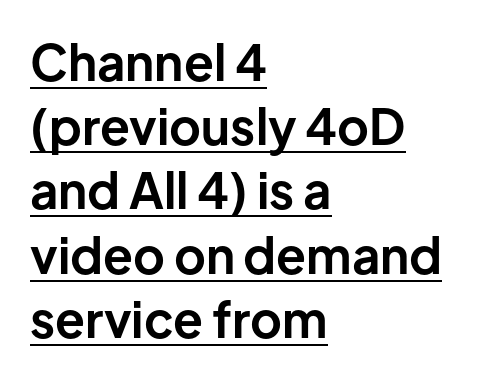
Nobody touched the tracking dial on this one. Is there much room between lines? A standard amount, neither cramped nor airy. The typography opts for an upright posture over an oblique one. A typesetter would call this proportional, since set widths differ per character. A baseline rule has been typeset under these characters. The rag falls on the right side of this text block.
